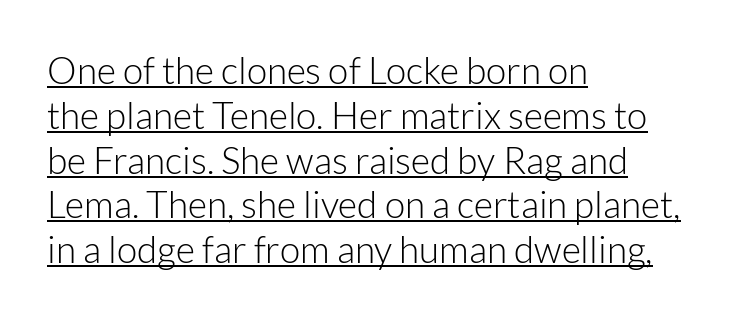
The rendered words wear a rule along their underside. These lines are rendered in a variable-pitch font. One-word summary of the alignment: left. Does the lettering tilt? It doesn't — this is upright. Weight: regular or lighter. Unlike a traditional serif, this face leaves its strokes unadorned.
